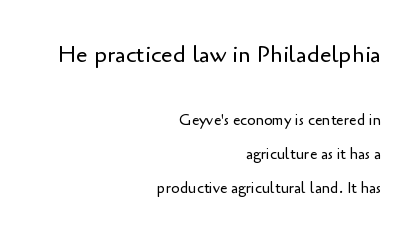
Leading is clearly above the norm, producing a sparse column. The text block is weighted toward the right margin, trailing off unevenly leftward. The font's upright variant was chosen for this text. Two sizes are in play, and the larger belongs to the first block. Caption: standard tracking, unaltered. Unmarked baselines from the first word to the last.
